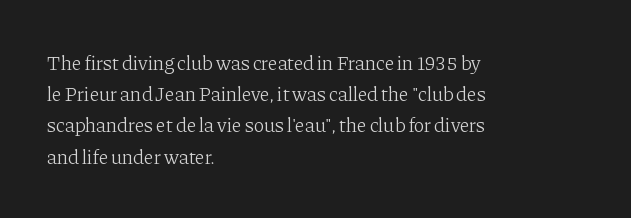
{"italic": "no", "bold": "no", "underline": "no", "align": "left", "line_spacing": "normal", "line_spacing_ratio": 1.56, "letter_spacing": "normal", "letter_spacing_em": 0.0, "glyph_px": 20}
